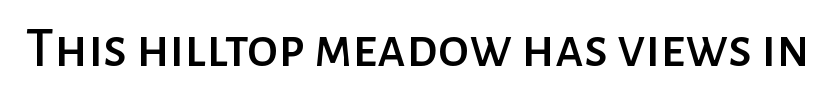
The letters carry no serifs — their stems end cleanly without finishing strokes. Words appear dense and cohesive because spacing is normal. Spacing verdict: proportional, widths tailored to each character. No italicization has been applied; the sample stays upright. The strip under each line holds only bare page.
